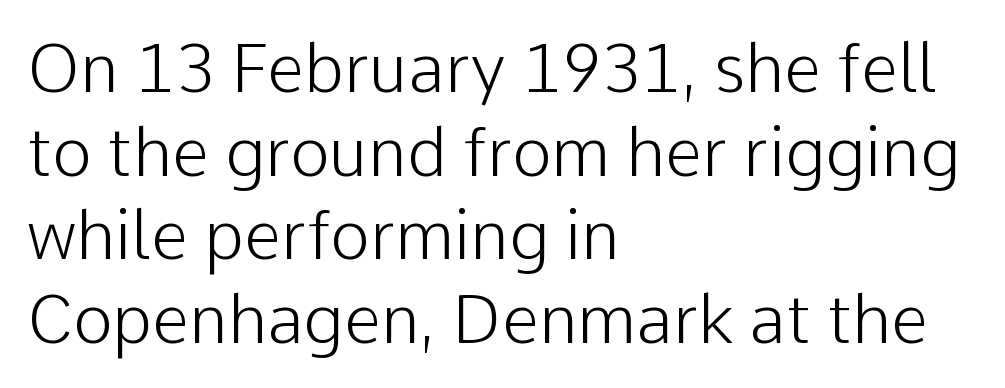
{"serif": "no", "italic": "no", "bold": "no", "weight": "light", "width": "normal", "stroke_contrast": "low", "x_height": "medium", "monospaced": "no", "underline": "no", "align": "left", "line_spacing": "normal", "line_spacing_ratio": 1.25, "letter_spacing": "normal", "letter_spacing_em": 0.0, "glyph_px": 67}
